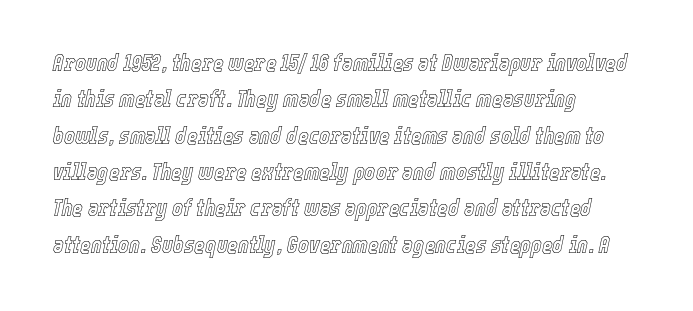
Q: Is the text italic (slanted)? A: Yes, it leans right by about 12 degrees.
Q: Is the text underlined? A: No.
Q: How is the paragraph aligned? A: Left-aligned.
Q: Is the spacing between letters normal or unusually wide? A: Normal.
Q: Is the spacing between lines tight, normal or loose? A: Normal.
